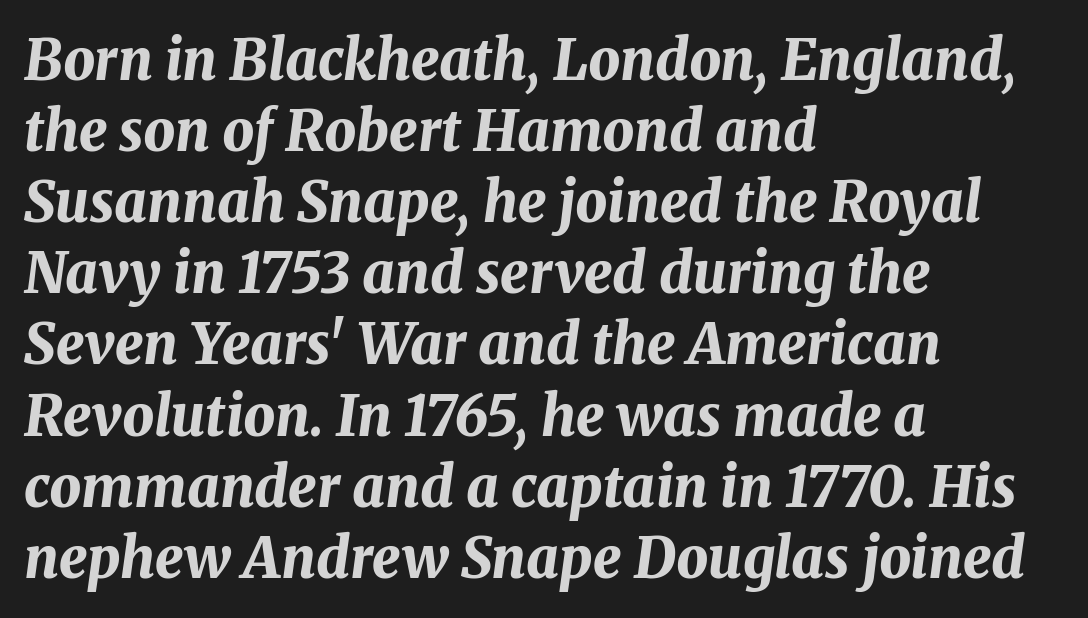
Unmarked baselines from the first word to the last. Yep, that's italic — everything's leaning. This sample uses plain, unmodified letter spacing. Compared with a centered layout, this one pins lines to the left instead. The rows are spaced the way most documents space them.
